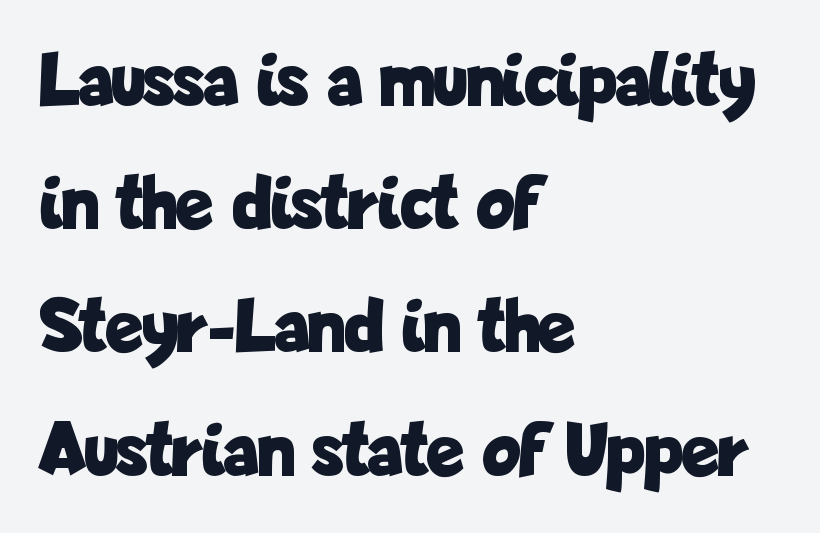
The image shows 78 px bold, condensed sans-serif type, upright; set left-aligned, normal line spacing (1.58x), normal letter spacing, not underlined; low stroke contrast and a medium x-height.
